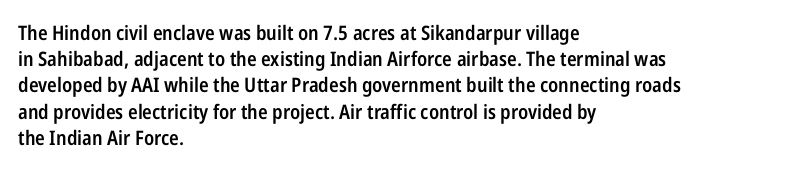
In terms of letterspacing, this is plain default setting. Leftover space on each line is placed entirely after the last word. When letters stand straight like this, we call the style roman or upright. Firm but not heavy-handed strokes: this text is semibold.
